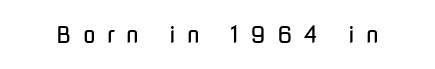
Q: Is the text bold? A: No.
Q: Is the text italic (slanted)? A: No, it is upright.
Q: Is the text underlined? A: No.
Q: Is the spacing between letters normal or unusually wide? A: Unusually wide.
